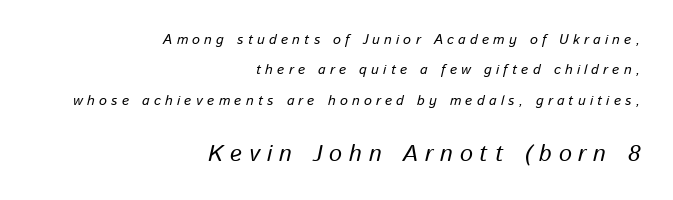
Only glyphs here, with clear space below each row. This sample uses expanded letter spacing, leaving extra air between glyphs. The font's italic variant was chosen for this text. A great deal of white space separates one row of letters from the next.
